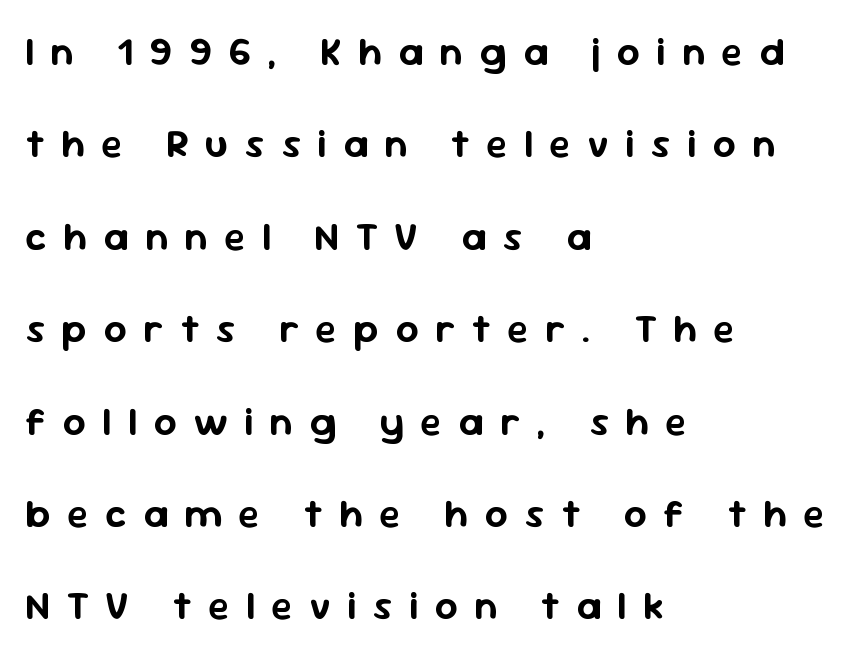
{"serif": "no", "italic": "no", "width": "normal", "stroke_contrast": "low", "x_height": "medium", "monospaced": "no", "underline": "no", "align": "left", "line_spacing": "loose", "line_spacing_ratio": 2.31, "letter_spacing": "wide", "letter_spacing_em": 0.41, "glyph_px": 40}
